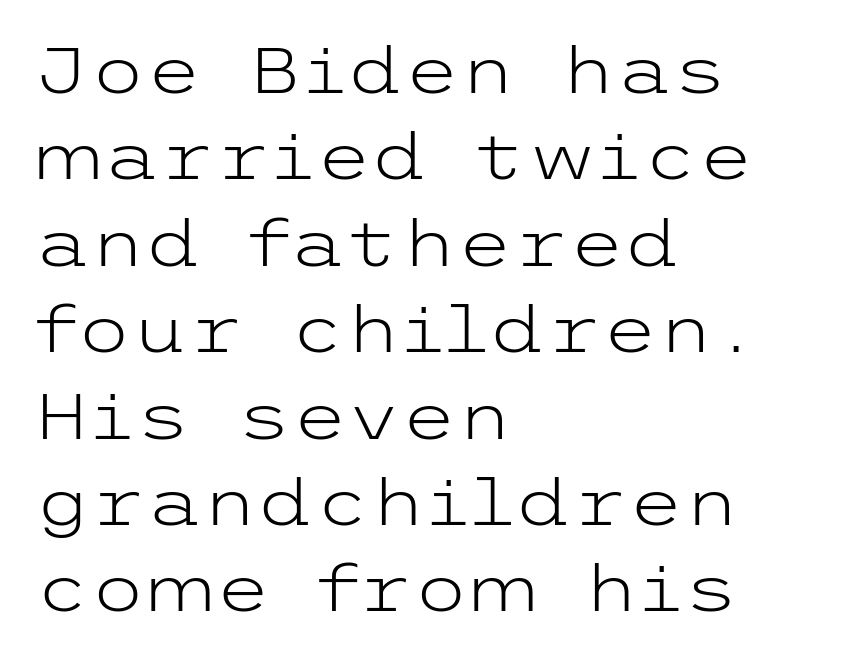
Any mark beneath the type? The region is blank. This sample uses plain, unmodified letter spacing. Letterform terminals end flat and unadorned throughout the passage. Italic? Not at all — the glyphs are vertical. Does the leading feel generous? No, just average. Visually the block forms a straight wall on the left and a jagged coastline on the right.
